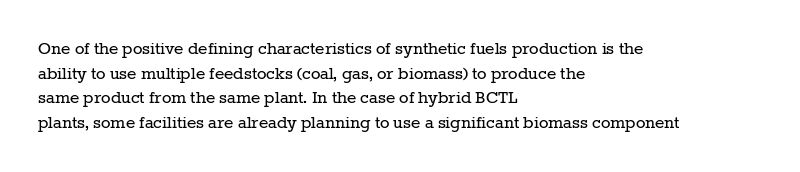
{"italic": "no", "bold": "no", "underline": "no", "align": "left", "line_spacing_ratio": 1.23, "letter_spacing": "normal", "letter_spacing_em": 0.0, "glyph_px": 20}
